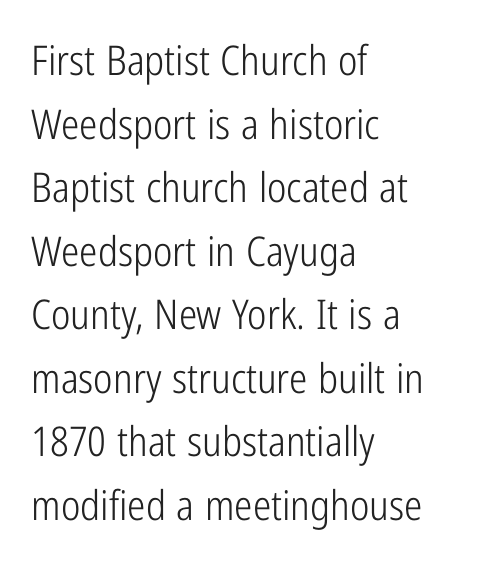
Q: Is the text bold? A: No.
Q: Is the text italic (slanted)? A: No, it is upright.
Q: Is the typeface a serif or a sans-serif typeface? A: Sans-serif.
Q: Is the text underlined? A: No.
Q: How is the paragraph aligned? A: Left-aligned.
Q: Is the spacing between letters normal or unusually wide? A: Normal.
Q: Is the spacing between lines tight, normal or loose? A: Normal.
Q: Width (condensed, normal, or wide)? A: Condensed.
Q: Stroke contrast? A: Low.
Q: x-height? A: Medium.
Q: Monospaced? A: No.
